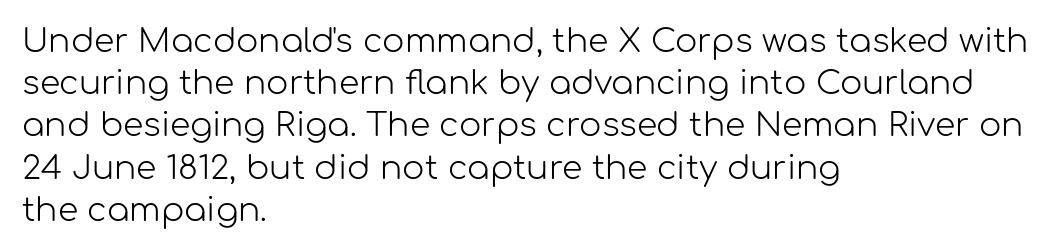
The image shows 33 px light sans-serif type, upright; set left-aligned, normal line spacing (1.28x), normal letter spacing, not underlined; low stroke contrast and a medium x-height.
